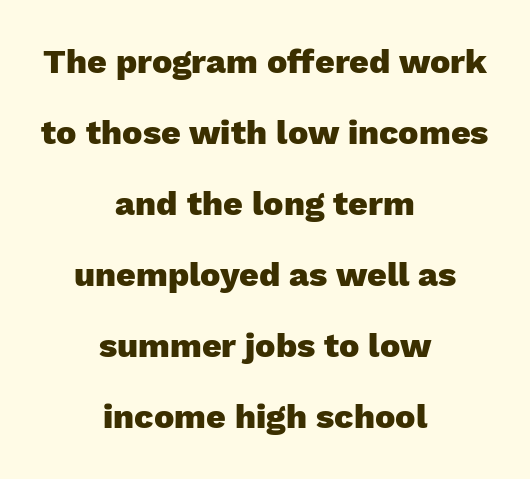
Q: Is the text bold? A: Yes.
Q: Is the text italic (slanted)? A: No, it is upright.
Q: Is the typeface a serif or a sans-serif typeface? A: Sans-serif.
Q: Is the text underlined? A: No.
Q: How is the paragraph aligned? A: Centered.
Q: Is the spacing between letters normal or unusually wide? A: Normal.
Q: Is the spacing between lines tight, normal or loose? A: Loose.
Q: Width (condensed, normal, or wide)? A: Normal.
Q: Stroke contrast? A: Low.
Q: x-height? A: Medium.
Q: Monospaced? A: No.
